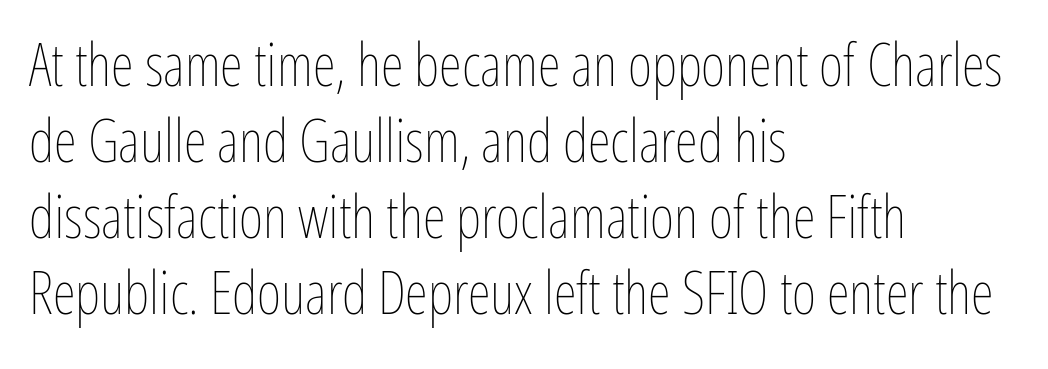
Q: Is the text bold? A: No.
Q: Is the text italic (slanted)? A: No, it is upright.
Q: Is the text underlined? A: No.
Q: How is the paragraph aligned? A: Left-aligned.
Q: Is the spacing between letters normal or unusually wide? A: Normal.
Q: Is the spacing between lines tight, normal or loose? A: Normal.
Q: Width (condensed, normal, or wide)? A: Condensed.
Q: Stroke contrast? A: Low.
Q: x-height? A: Medium.
Q: Monospaced? A: No.
